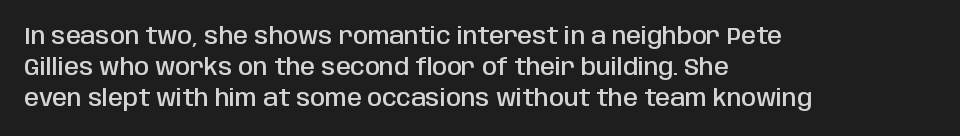
The image shows 24 px text type, upright; set left-aligned, normal line spacing (1.29x), normal letter spacing, not underlined.
